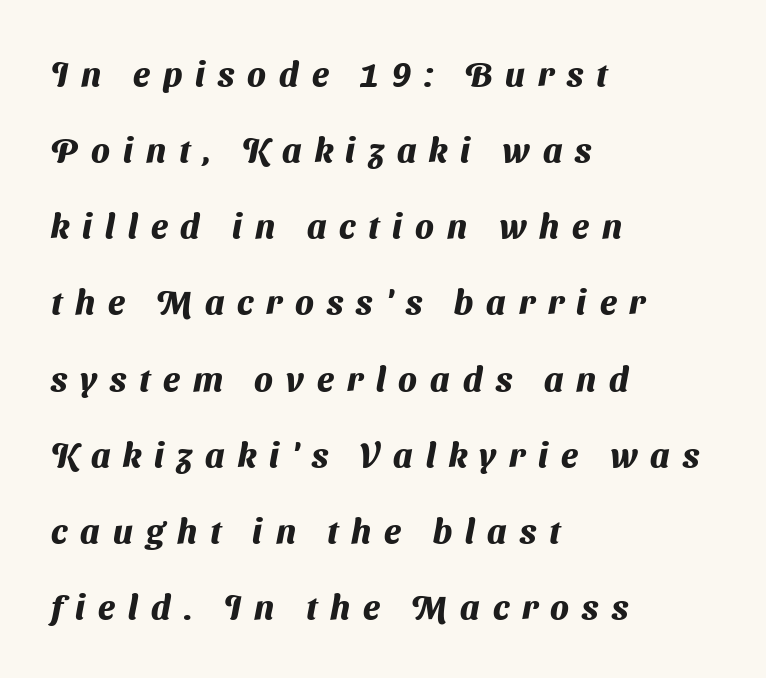
{"serif": "no", "bold": "yes", "weight": "heavy", "width": "normal", "stroke_contrast": "medium", "x_height": "medium", "monospaced": "no", "underline": "no", "align": "left", "line_spacing": "loose", "line_spacing_ratio": 2.24, "letter_spacing": "wide", "letter_spacing_em": 0.38, "glyph_px": 34}
